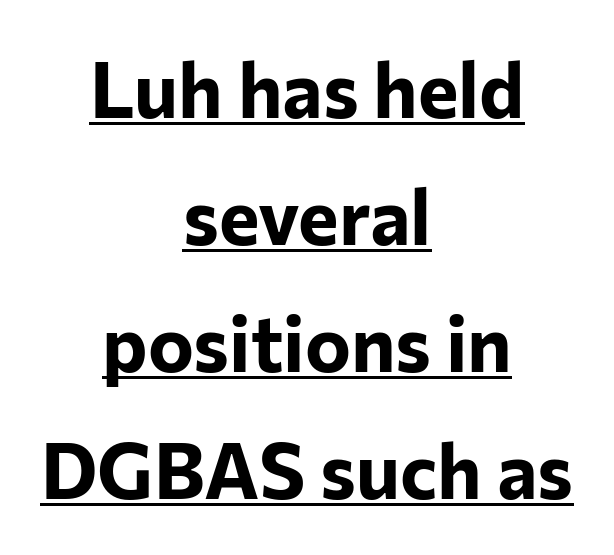
{"serif": "no", "italic": "no", "bold": "yes", "weight": "bold", "width": "normal", "stroke_contrast": "low", "x_height": "medium", "monospaced": "no", "underline": "yes", "align": "center", "line_spacing": "normal", "line_spacing_ratio": 1.65, "letter_spacing": "normal", "letter_spacing_em": 0.0, "glyph_px": 77}
